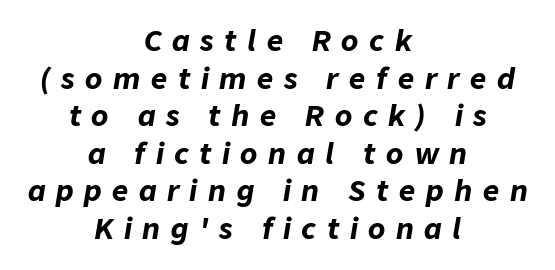
Q: Is the text bold? A: Yes.
Q: Is the text italic (slanted)? A: Yes, it leans right by about 9 degrees.
Q: Is the text underlined? A: No.
Q: How is the paragraph aligned? A: Centered.
Q: Is the spacing between letters normal or unusually wide? A: Unusually wide.
Q: Is the spacing between lines tight, normal or loose? A: Normal.
Q: Width (condensed, normal, or wide)? A: Normal.
Q: Stroke contrast? A: Low.
Q: x-height? A: Medium.
Q: Monospaced? A: No.
